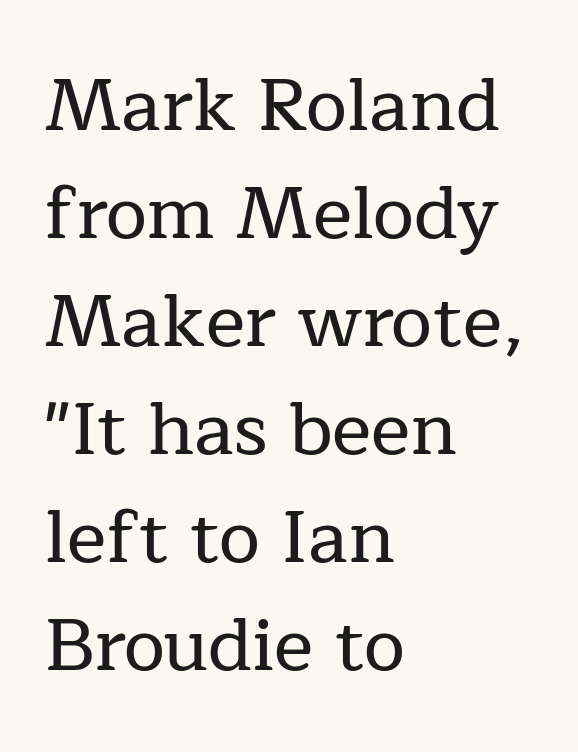
The image shows 74 px serif type, upright; set left-aligned, normal line spacing (1.46x), normal letter spacing, not underlined; low stroke contrast and a medium x-height.
